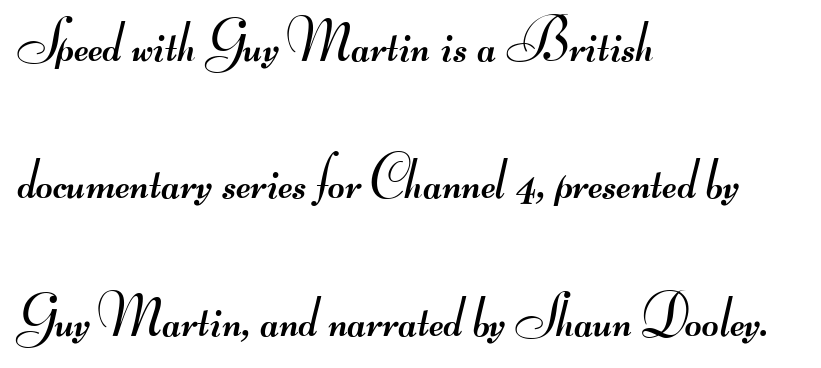
Letters rest on an invisible, unmarked baseline. Words appear dense and cohesive because spacing is normal. Note the varied advance widths — an 'i' is clearly narrower than an 'm'. This sample uses a sans-serif face. In CSS terms this would be text-align: left.
